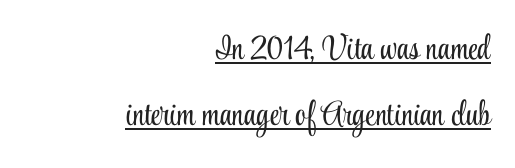
{"serif": "yes", "bold": "no", "weight": "light", "width": "condensed", "stroke_contrast": "low", "x_height": "small", "monospaced": "no", "underline": "yes", "align": "right", "line_spacing": "loose", "line_spacing_ratio": 1.93, "letter_spacing": "normal", "letter_spacing_em": 0.0, "glyph_px": 34}
